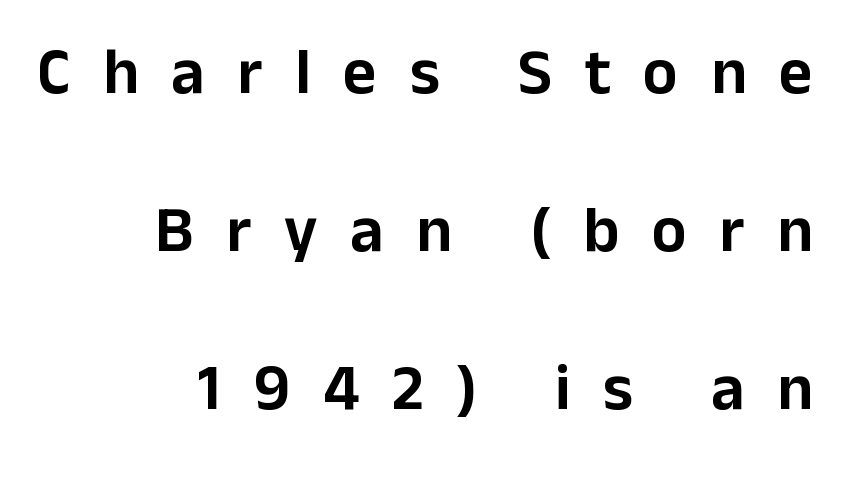
The image shows 65 px sans-serif type, upright; set right-aligned, loose line spacing (2.43x), unusually wide letter spacing (+0.5 em), not underlined; low stroke contrast and a medium x-height.
